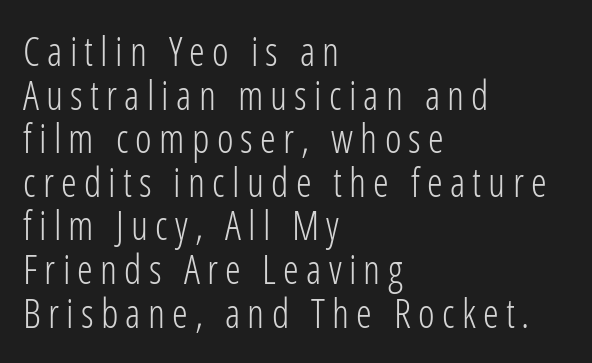
This is roman type, the default non-slanted kind. No letter is thick-stroked: the sample isn't bold. Line starts are locked; line ends wander. This sample uses a sans-serif face. Think of a printed novel: that variable character pitch is what you see here.
